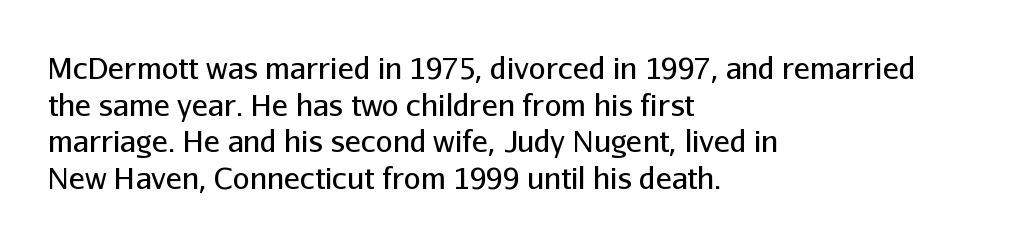
It's the straight-up-and-down kind of type. Heaviness? Minimal to ordinary, like unemphasized prose. Left-aligned paragraph, ragged on the right. How are the letters spaced? Ordinarily, with no added tracking. Character widths vary here, with narrow letters taking less room than wide ones. In terms of letterform style, serifs are entirely absent.
